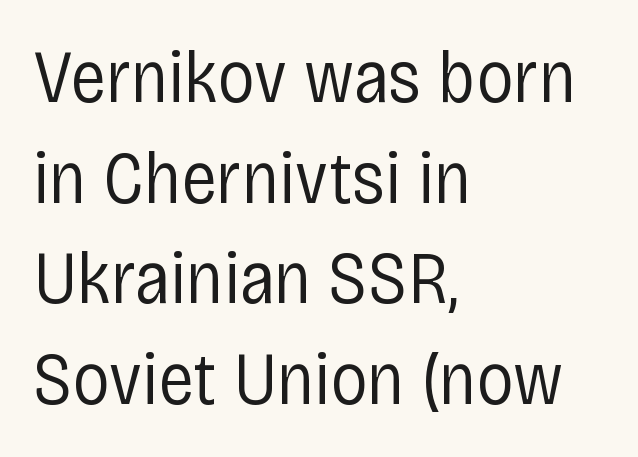
The image shows 74 px regular-weight, condensed sans-serif type, upright; set left-aligned, normal line spacing (1.36x), normal letter spacing, not underlined; low stroke contrast and a large x-height.
